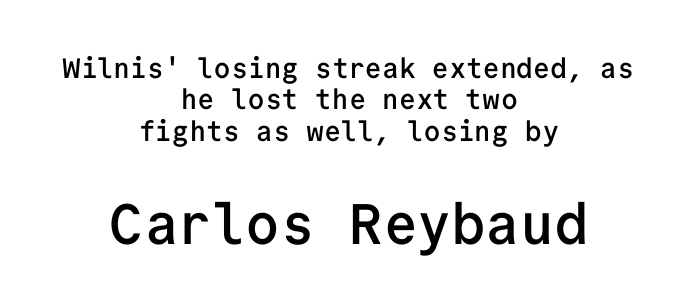
The image shows 57 px semibold sans-serif type, upright, monospaced; set centered, tight line spacing (1.12x), normal letter spacing, not underlined; the second (bottom) block is 2.04x larger; low stroke contrast and a medium x-height.
